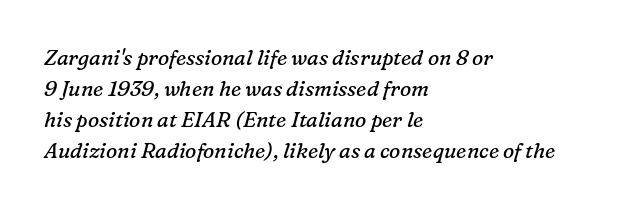
Each new line begins a customary step beneath the previous one. A classic flush-left, rag-right setting is used for this passage. The font sits on the lighter half of the weight spectrum, regular included. Would a proofreader flag this as italicized? Yes. Check the space under the baseline: it is left empty.
